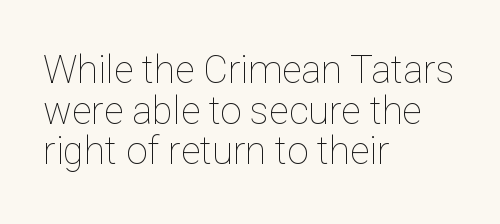
Spacing between characters is what you'd get straight out of the box. Is the stroke heavy? The answer is a plain regular-or-lighter. The words here are not underlined. Quick note: interline space is minimal. All the whitespace from short lines collects on the right.
